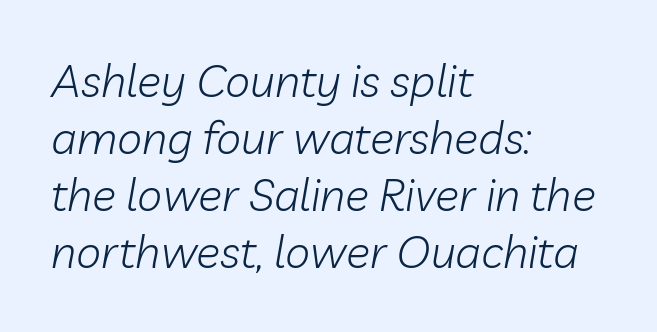
Q: Is the text bold? A: No.
Q: Is the text italic (slanted)? A: Yes, it leans right by about 10 degrees.
Q: Is the text underlined? A: No.
Q: How is the paragraph aligned? A: Left-aligned.
Q: Is the spacing between letters normal or unusually wide? A: Normal.
Q: Is the spacing between lines tight, normal or loose? A: Normal.
Q: Width (condensed, normal, or wide)? A: Normal.
Q: Stroke contrast? A: Low.
Q: x-height? A: Medium.
Q: Monospaced? A: No.
